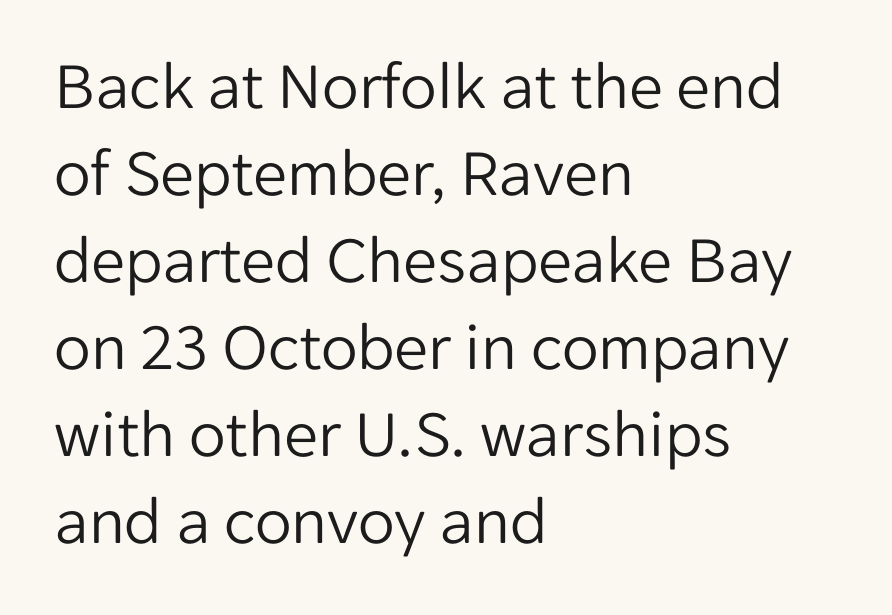
The image shows 68 px light sans-serif type, upright; set left-aligned, normal line spacing (1.28x), normal letter spacing, not underlined; low stroke contrast and a medium x-height.
